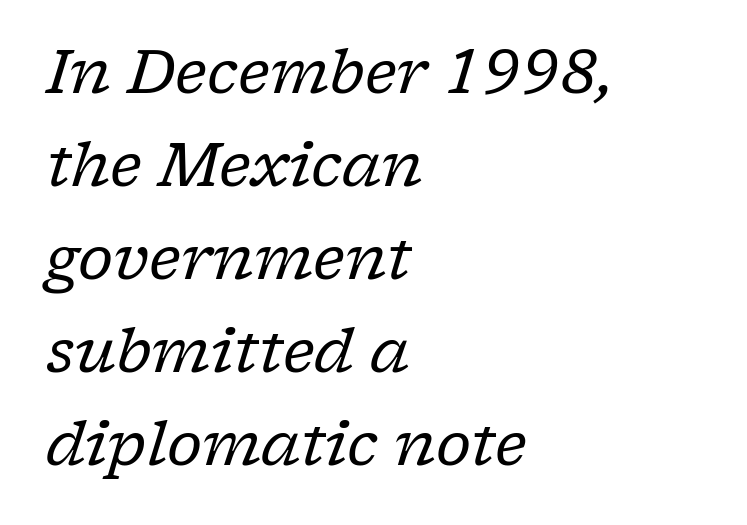
Q: Is the text bold? A: No.
Q: Is the text italic (slanted)? A: Yes, it leans right by about 17 degrees.
Q: Is the typeface a serif or a sans-serif typeface? A: Serif.
Q: Is the text underlined? A: No.
Q: How is the paragraph aligned? A: Left-aligned.
Q: Is the spacing between letters normal or unusually wide? A: Normal.
Q: Is the spacing between lines tight, normal or loose? A: Normal.
Q: Width (condensed, normal, or wide)? A: Normal.
Q: Stroke contrast? A: Low.
Q: x-height? A: Medium.
Q: Monospaced? A: No.
